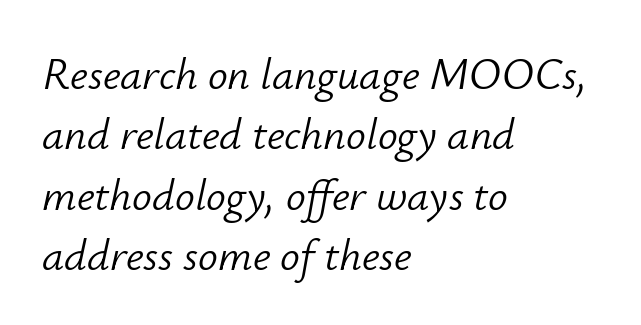
Q: Is the text bold? A: No.
Q: Is the text italic (slanted)? A: Yes, it leans right by about 12 degrees.
Q: Is the text underlined? A: No.
Q: How is the paragraph aligned? A: Left-aligned.
Q: Is the spacing between letters normal or unusually wide? A: Normal.
Q: Is the spacing between lines tight, normal or loose? A: Normal.
Q: Width (condensed, normal, or wide)? A: Normal.
Q: Stroke contrast? A: Low.
Q: x-height? A: Small.
Q: Monospaced? A: No.
